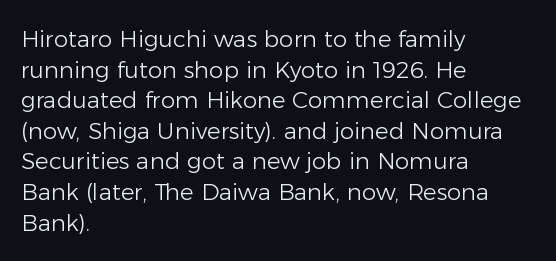
{"italic": "no", "bold": "no", "underline": "no", "align": "left", "line_spacing": "normal", "line_spacing_ratio": 1.33, "letter_spacing": "normal", "letter_spacing_em": 0.0, "glyph_px": 23}
